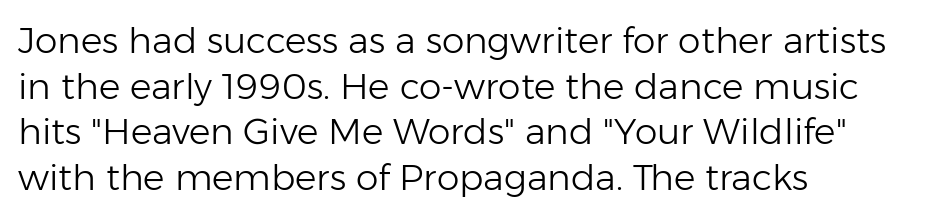
The image shows 36 px light sans-serif type, upright; set left-aligned, normal line spacing (1.27x), normal letter spacing, not underlined; low stroke contrast and a medium x-height.
